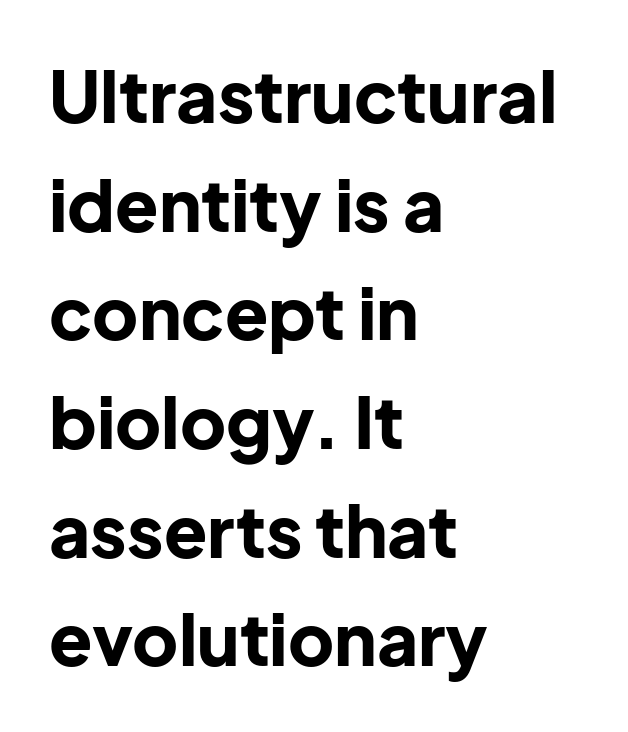
The image shows 71 px bold sans-serif type, upright; set left-aligned, normal line spacing (1.53x), normal letter spacing, not underlined; low stroke contrast and a medium x-height.
